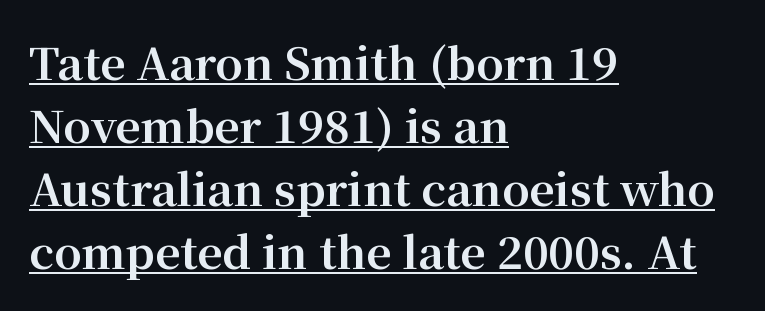
{"serif": "yes", "italic": "no", "bold": "yes", "weight": "bold", "width": "normal", "stroke_contrast": "medium", "x_height": "medium", "monospaced": "no", "underline": "yes", "align": "left", "line_spacing": "normal", "line_spacing_ratio": 1.43, "letter_spacing": "normal", "letter_spacing_em": 0.0, "glyph_px": 44}
